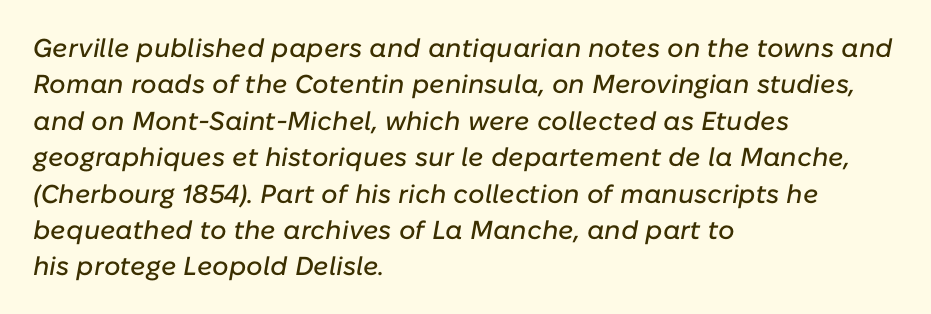
Rows of type keep a routine distance in the vertical direction. Tall strokes in this sample are angled rather than plumb. The tracking reads as untouched default to a designer's eye. The specimen omits any rule beneath the text block's lines.
